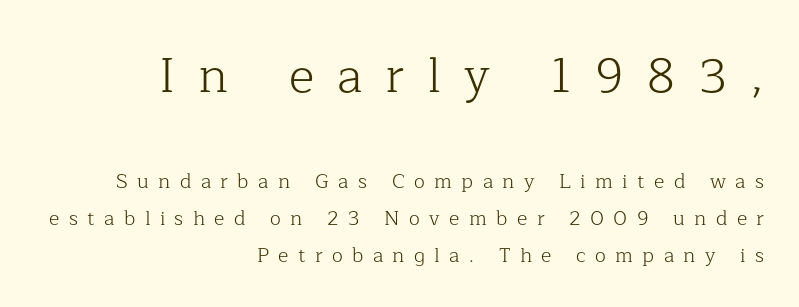
I'd call this a serif setting — the letters wear small feet. If you drew a ruler down the right edge, every line would touch it. Letters rest on an invisible, unmarked baseline. A typesetter would mark this as roman, not italic.
